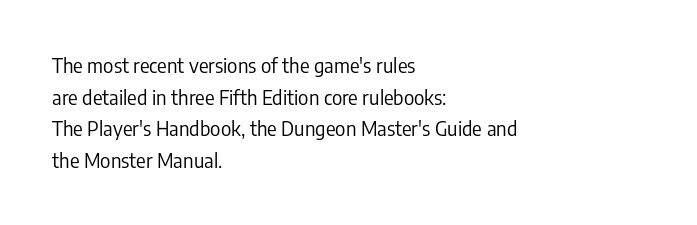
Teacher's note: observe the even left margin — that is flush-left alignment. The passage shown is not underscored anywhere. The rendering uses a moderate line-height, typical for paragraphs. Ascenders rise straight up at ninety degrees. Nobody touched the tracking dial on this one.
